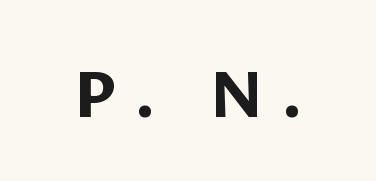
{"serif": "no", "bold": "yes", "weight": "bold", "width": "normal", "stroke_contrast": "low", "x_height": "medium", "monospaced": "no", "underline": "no", "letter_spacing": "wide", "letter_spacing_em": 0.28, "glyph_px": 69}
